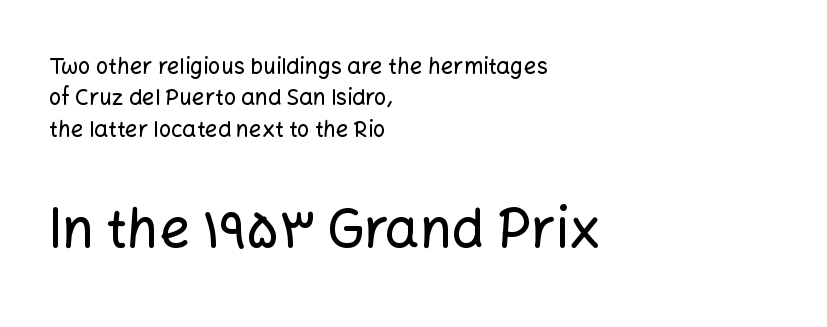
Q: Is the text italic (slanted)? A: No, it is upright.
Q: Is the typeface a serif or a sans-serif typeface? A: Sans-serif.
Q: Is the text underlined? A: No.
Q: How is the paragraph aligned? A: Left-aligned.
Q: Is the spacing between letters normal or unusually wide? A: Normal.
Q: Is the spacing between lines tight, normal or loose? A: Normal.
Q: Which block of text is set in a larger size, the first (top) or the second (bottom)? A: The second (bottom) one.
Q: Width (condensed, normal, or wide)? A: Normal.
Q: Stroke contrast? A: Low.
Q: x-height? A: Medium.
Q: Monospaced? A: No.
